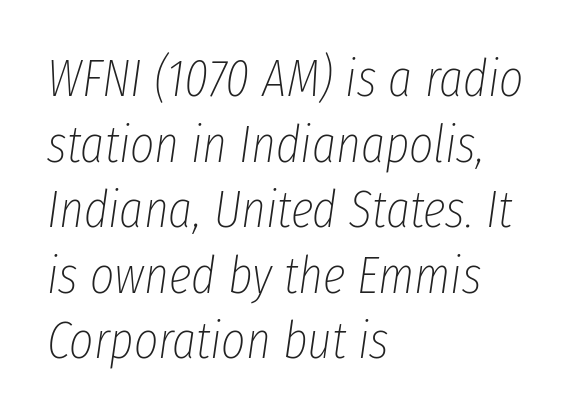
Q: Is the text bold? A: No.
Q: Is the text italic (slanted)? A: Yes, it leans right by about 8 degrees.
Q: Is the text underlined? A: No.
Q: How is the paragraph aligned? A: Left-aligned.
Q: Is the spacing between letters normal or unusually wide? A: Normal.
Q: Is the spacing between lines tight, normal or loose? A: Normal.
Q: Width (condensed, normal, or wide)? A: Condensed.
Q: Stroke contrast? A: Low.
Q: x-height? A: Medium.
Q: Monospaced? A: No.
